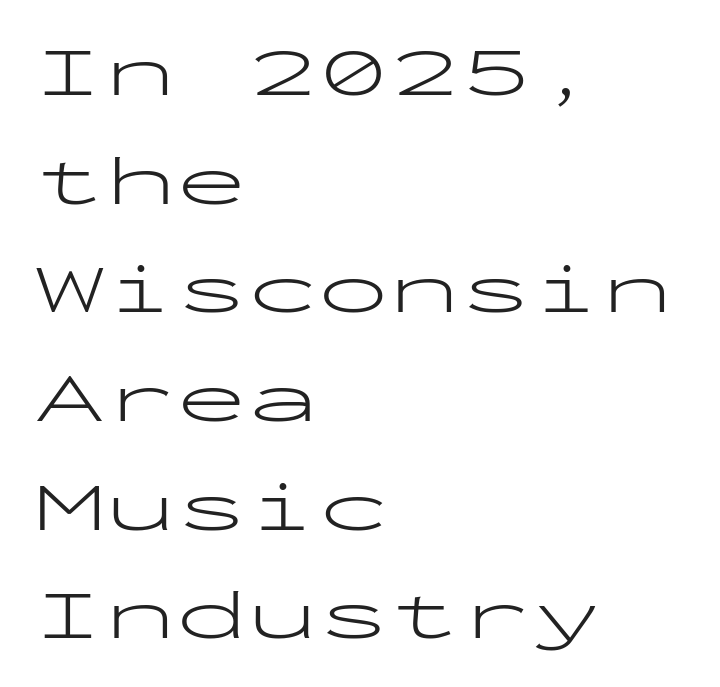
Q: Is the text bold? A: No.
Q: Is the text italic (slanted)? A: No, it is upright.
Q: Is the typeface a serif or a sans-serif typeface? A: Sans-serif.
Q: Is the text underlined? A: No.
Q: How is the paragraph aligned? A: Left-aligned.
Q: Is the spacing between letters normal or unusually wide? A: Normal.
Q: Is the spacing between lines tight, normal or loose? A: Normal.
Q: Width (condensed, normal, or wide)? A: Wide.
Q: Stroke contrast? A: Low.
Q: x-height? A: Medium.
Q: Monospaced? A: Yes.
